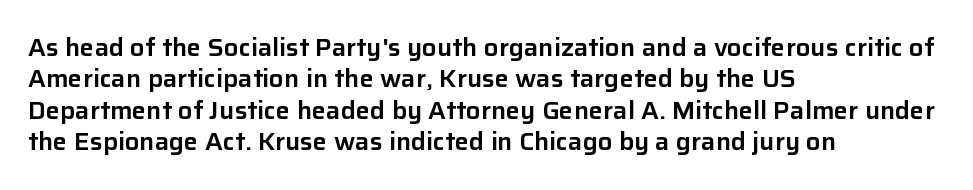
{"italic": "no", "underline": "no", "align": "left", "line_spacing": "normal", "line_spacing_ratio": 1.31, "letter_spacing": "normal", "letter_spacing_em": 0.0, "glyph_px": 24}
